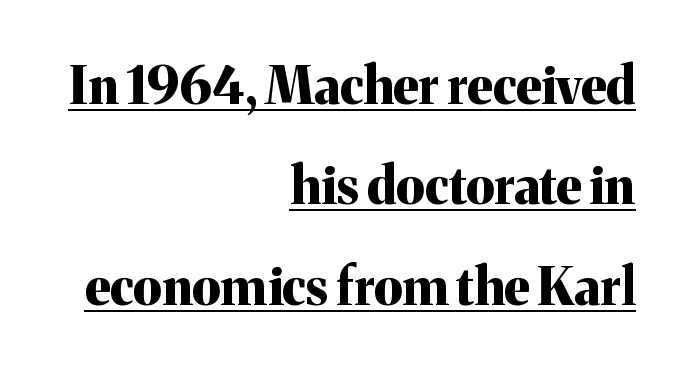
Compared with a flush-left layout, this one pins lines to the opposite, right side. Each letter's strokes conclude with small projecting serifs. Baseline-to-baseline distance is far greater than the letter height. The typesetter has applied underlining to the passage shown. Nobody touched the tracking dial on this one.
